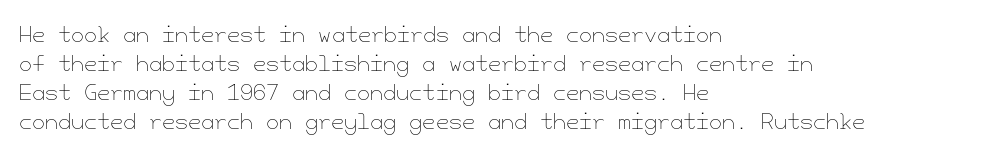
The image shows 21 px text type, upright; set left-aligned, normal line spacing (1.38x), normal letter spacing, not underlined.
